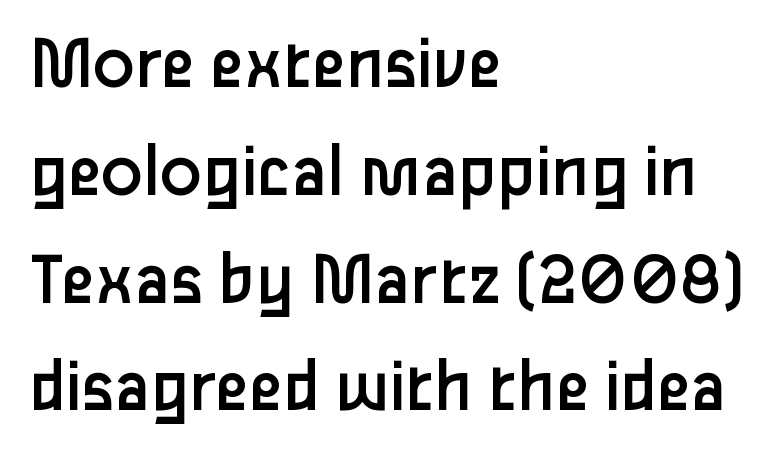
If you drew a ruler down the left edge, every line would touch it. When letters stand straight like this, we call the style roman or upright. This is sans-serif lettering, the kind often seen on screens and signage. The passage shown is typed in a proportional face where columns would drift.
